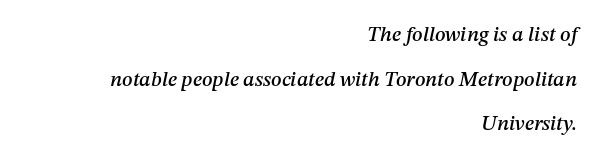
Q: Is the text italic (slanted)? A: Yes, it leans right by about 12 degrees.
Q: Is the text underlined? A: No.
Q: How is the paragraph aligned? A: Right-aligned.
Q: Is the spacing between letters normal or unusually wide? A: Normal.
Q: Is the spacing between lines tight, normal or loose? A: Loose.
